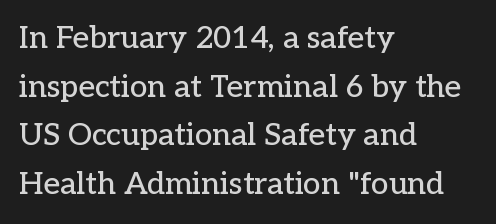
Tracking here is standard; glyphs follow each other at the usual distance. Normally led — the rows are evenly, conventionally spaced. A roman cut, with each character standing at attention. The passage is arranged the way most books set body copy — flush left. The zone under the glyphs is completely vacant. The letters advance in unequal steps, a hallmark of proportional type.
